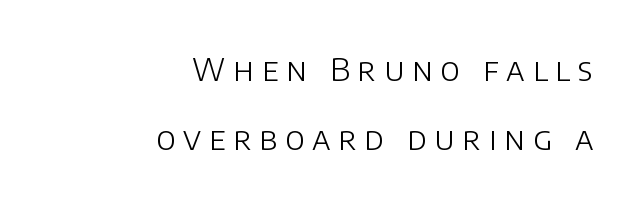
The image shows 32 px light sans-serif type, upright; set right-aligned, loose line spacing (2.15x), unusually wide letter spacing (+0.24 em), not underlined; low stroke contrast and a large x-height.
